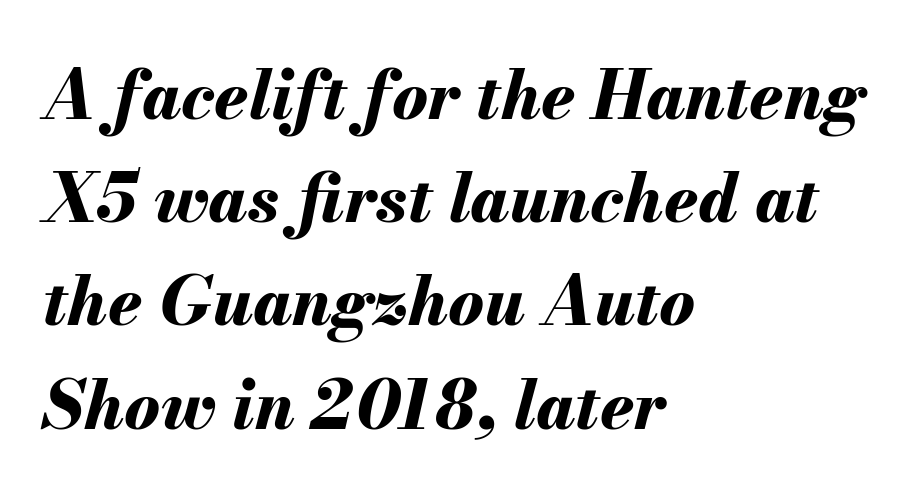
{"italic": "yes", "lean": "right", "slant_degrees": 13, "bold": "yes", "weight": "bold", "width": "normal", "stroke_contrast": "medium", "x_height": "small", "monospaced": "no", "underline": "no", "align": "left", "line_spacing": "normal", "line_spacing_ratio": 1.54, "letter_spacing": "normal", "letter_spacing_em": 0.0, "glyph_px": 67}
